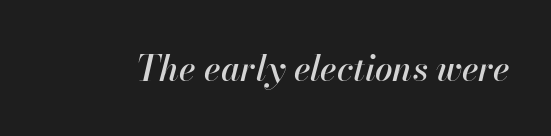
Underline: absent. Nothing unusual about the tracking: characters are spaced as the font intends. Italic: yes, the glyphs are oblique. Each letter keeps its own natural width here, so spacing adapts to shape.
